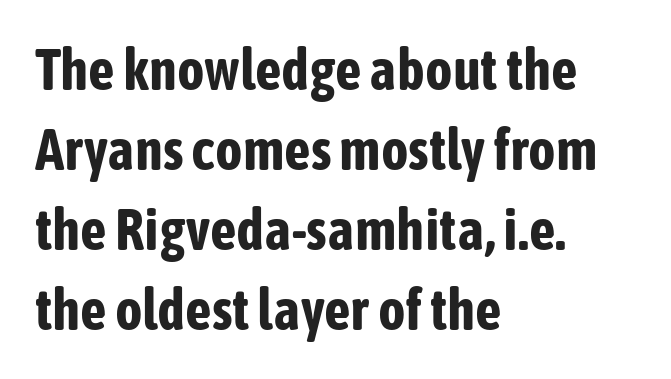
{"serif": "no", "italic": "no", "bold": "yes", "weight": "bold", "width": "condensed", "stroke_contrast": "low", "x_height": "medium", "monospaced": "no", "underline": "no", "align": "left", "line_spacing": "normal", "line_spacing_ratio": 1.38, "letter_spacing": "normal", "letter_spacing_em": 0.0, "glyph_px": 58}
